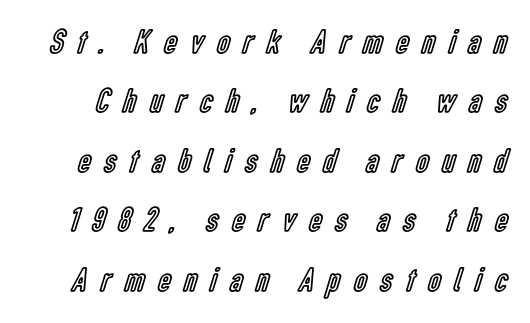
{"width": "condensed", "x_height": "medium", "monospaced": "no", "underline": "no", "line_spacing": "normal", "line_spacing_ratio": 1.7, "letter_spacing": "wide", "letter_spacing_em": 0.39, "glyph_px": 35}
